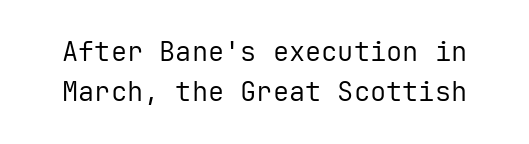
Q: Is the text bold? A: No.
Q: Is the text italic (slanted)? A: No, it is upright.
Q: Is the text underlined? A: No.
Q: Is the spacing between letters normal or unusually wide? A: Normal.
Q: Is the spacing between lines tight, normal or loose? A: Normal.
